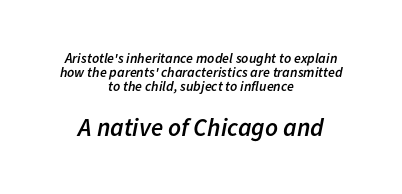
The image shows 25 px text type, italic (leaning right); set centered, tight line spacing (0.99x), normal letter spacing, not underlined; the second (bottom) block is 1.79x larger.
